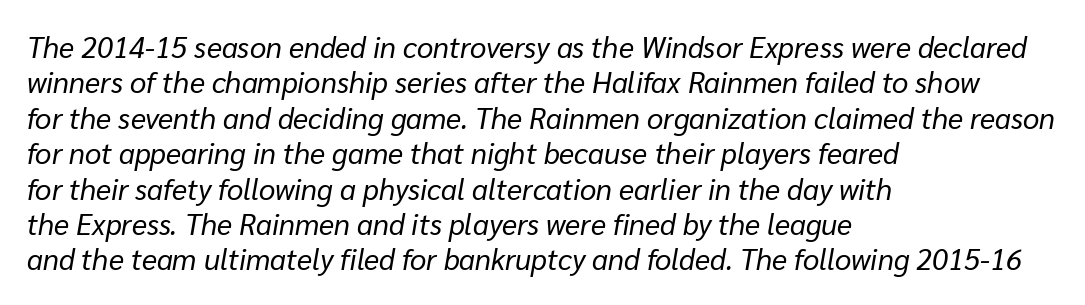
Caption: multi-line text, flush left, ragged right. The whole block is typeset with a tilt. The passage shown has conventional tracking throughout. The letters advance in unequal steps, a hallmark of proportional type. The characters are drawn with everyday or finer stroke widths.
